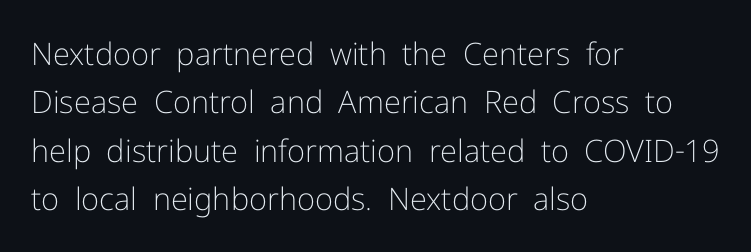
Does the lettering tilt? It doesn't — this is upright. Underlining? Definitely not there. There is no visible air inserted between adjacent glyphs. The lines sit at an ordinary, default distance from one another. Typeset ragged right — the left edge is the straight one. Do the characters align in a grid? No, the font is proportional.
